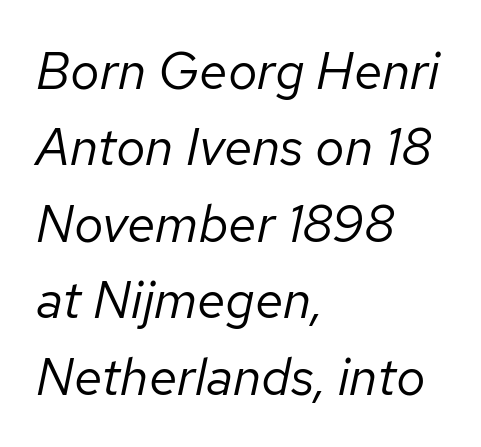
Quick note: interline space is typical. Lines of text with bare space underneath. When letters slant like this, we call the style italic. Spacing verdict: proportional, widths tailored to each character.
